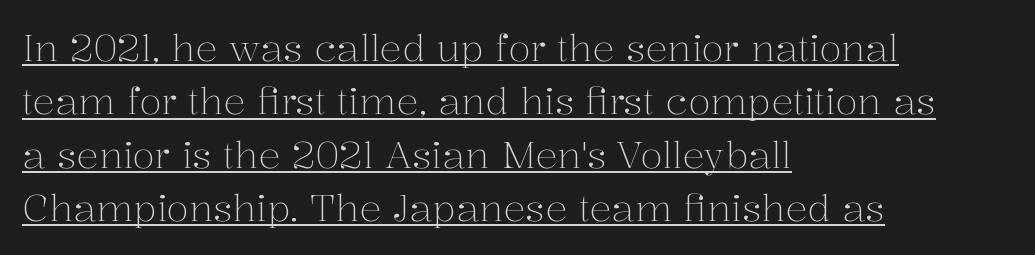
Q: Is the text bold? A: No.
Q: Is the text italic (slanted)? A: No, it is upright.
Q: Is the typeface a serif or a sans-serif typeface? A: Serif.
Q: Is the text underlined? A: Yes.
Q: How is the paragraph aligned? A: Left-aligned.
Q: Is the spacing between letters normal or unusually wide? A: Normal.
Q: Is the spacing between lines tight, normal or loose? A: Normal.
Q: Width (condensed, normal, or wide)? A: Normal.
Q: Stroke contrast? A: Medium.
Q: x-height? A: Medium.
Q: Monospaced? A: No.
